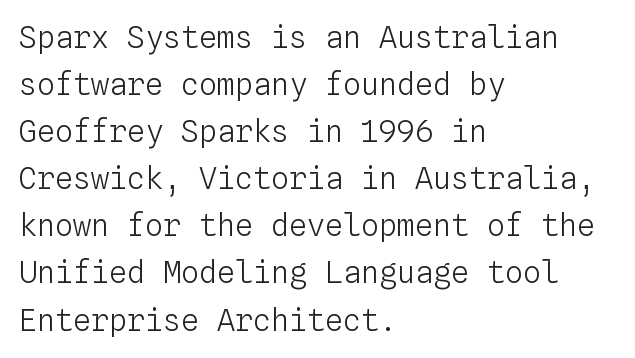
Every row of glyphs begins at an identical x-position on the left. Short note: letters normally spaced. Lines of text with bare space underneath. Think of a typewriter: that constant character pitch is what you see here. Successive baselines arrive at the customary interval.
